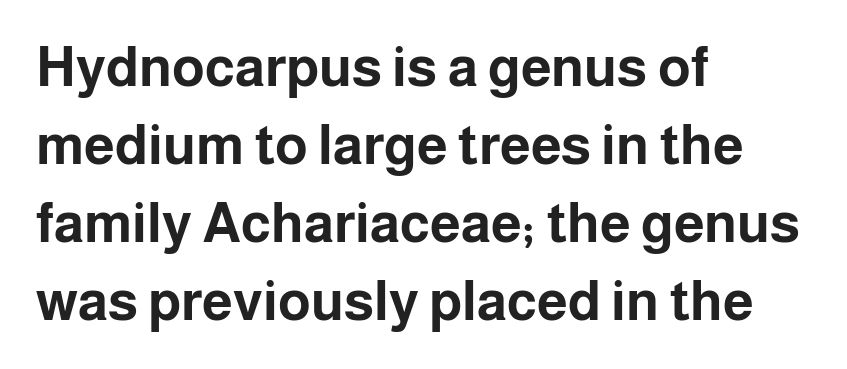
The image shows 55 px bold sans-serif type, upright; set left-aligned, normal line spacing (1.42x), normal letter spacing, not underlined; low stroke contrast and a medium x-height.
